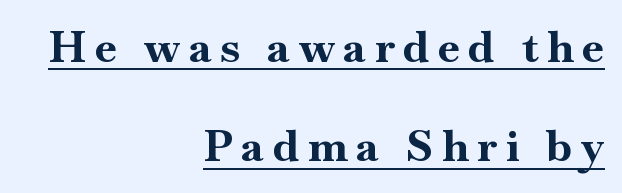
{"serif": "yes", "italic": "no", "bold": "yes", "weight": "bold", "width": "normal", "stroke_contrast": "high", "x_height": "small", "monospaced": "no", "underline": "yes", "align": "right", "line_spacing": "loose", "line_spacing_ratio": 2.26, "letter_spacing": "wide", "letter_spacing_em": 0.2, "glyph_px": 44}
